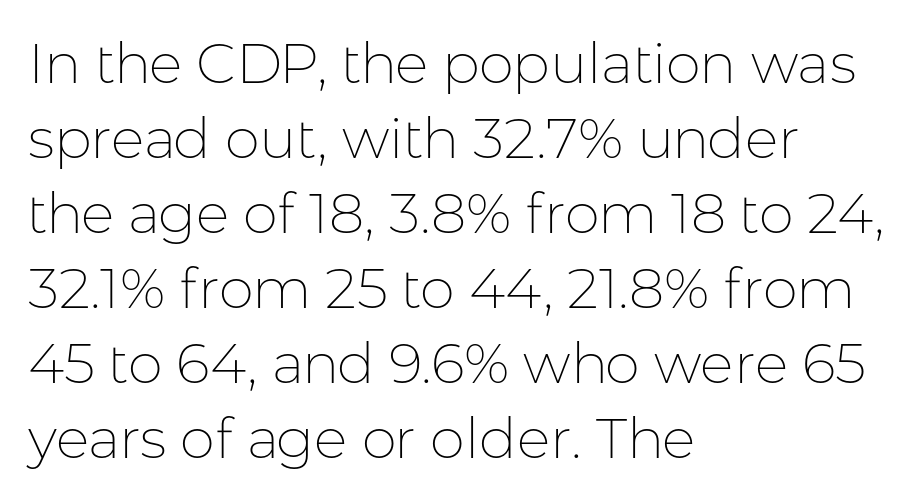
The image shows 56 px thin sans-serif type, upright; set left-aligned, normal line spacing (1.34x), normal letter spacing, not underlined; low stroke contrast and a medium x-height.
